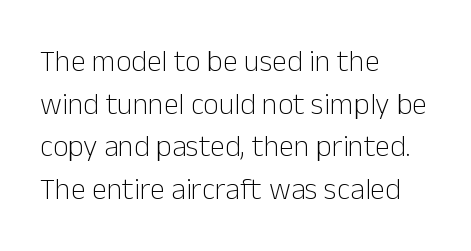
Q: Is the text bold? A: No.
Q: Is the text italic (slanted)? A: No, it is upright.
Q: Is the typeface a serif or a sans-serif typeface? A: Sans-serif.
Q: Is the text underlined? A: No.
Q: How is the paragraph aligned? A: Left-aligned.
Q: Is the spacing between letters normal or unusually wide? A: Normal.
Q: Is the spacing between lines tight, normal or loose? A: Normal.
Q: Width (condensed, normal, or wide)? A: Normal.
Q: Stroke contrast? A: Low.
Q: x-height? A: Medium.
Q: Monospaced? A: No.
